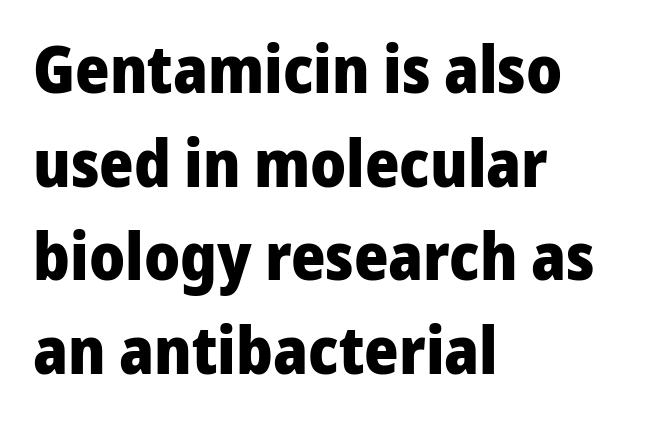
Stroke thickness is high; the sample reads as a true bold. The face used here is proportionally spaced, like ordinary book or web type. Bare-footed words on every line. How would I describe the line gaps? Plain and ordinary. The paragraph shown leans on its left margin. A typesetter would call this zero additional tracking.
